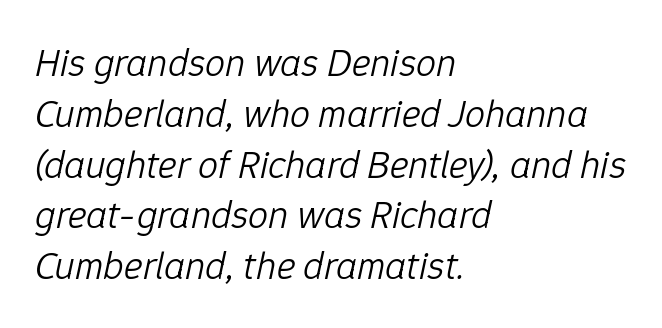
Q: Is the text bold? A: No.
Q: Is the text italic (slanted)? A: Yes, it leans right by about 12 degrees.
Q: Is the text underlined? A: No.
Q: How is the paragraph aligned? A: Left-aligned.
Q: Is the spacing between letters normal or unusually wide? A: Normal.
Q: Is the spacing between lines tight, normal or loose? A: Normal.
Q: Width (condensed, normal, or wide)? A: Normal.
Q: Stroke contrast? A: Low.
Q: x-height? A: Medium.
Q: Monospaced? A: No.
